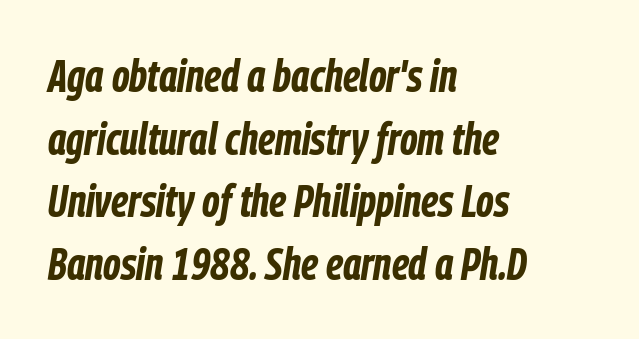
Q: Is the text bold? A: Yes.
Q: Is the text italic (slanted)? A: Yes, it leans right by about 9 degrees.
Q: Is the text underlined? A: No.
Q: How is the paragraph aligned? A: Left-aligned.
Q: Is the spacing between letters normal or unusually wide? A: Normal.
Q: Is the spacing between lines tight, normal or loose? A: Normal.
Q: Width (condensed, normal, or wide)? A: Condensed.
Q: Stroke contrast? A: Low.
Q: x-height? A: Medium.
Q: Monospaced? A: No.
